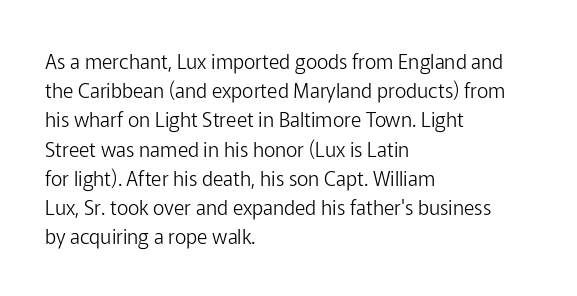
A normal amount of white space separates one row of letters from the next. The foot of each line stays bare and open. The ragged edge is on the right, which tells us the setting is flush left. This sample uses an upright cut, with every glyph sitting square on the baseline. No chunkiness to these letters — they're not bold. Does extra space separate the letters? No, they use regular spacing.
